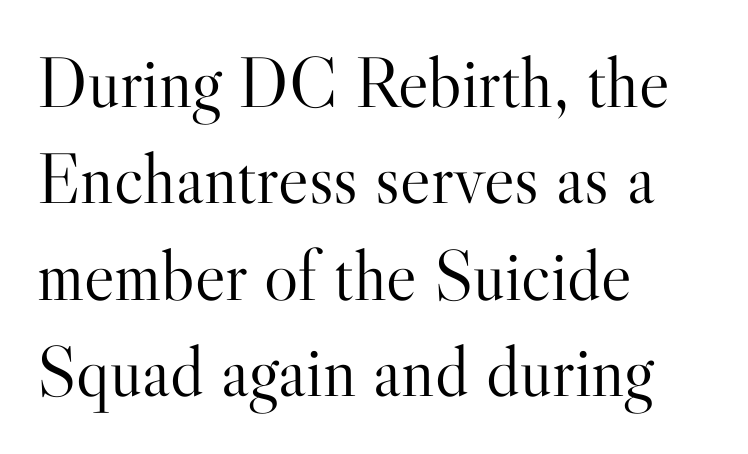
The image shows 72 px light serif type, upright; set left-aligned, normal line spacing (1.34x), normal letter spacing, not underlined; high stroke contrast and a small x-height.
